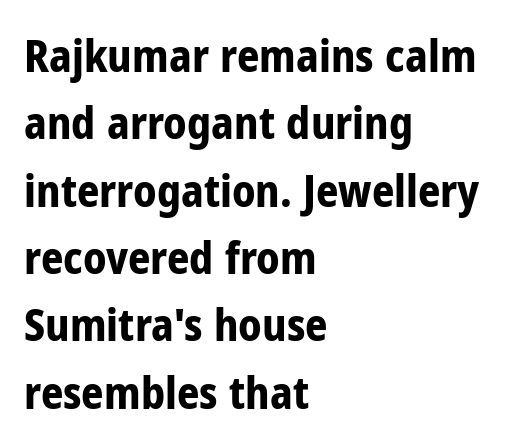
{"serif": "no", "italic": "no", "bold": "yes", "weight": "bold", "width": "condensed", "stroke_contrast": "low", "x_height": "medium", "monospaced": "no", "underline": "no", "align": "left", "line_spacing": "normal", "line_spacing_ratio": 1.53, "letter_spacing": "normal", "letter_spacing_em": 0.0, "glyph_px": 44}
